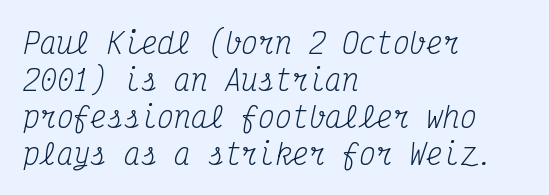
Q: Is the text bold? A: No.
Q: Is the text italic (slanted)? A: Yes, it leans right by about 12 degrees.
Q: Is the typeface a serif or a sans-serif typeface? A: Serif.
Q: Is the text underlined? A: No.
Q: How is the paragraph aligned? A: Left-aligned.
Q: Is the spacing between letters normal or unusually wide? A: Normal.
Q: Is the spacing between lines tight, normal or loose? A: Normal.
Q: Width (condensed, normal, or wide)? A: Condensed.
Q: Stroke contrast? A: Medium.
Q: x-height? A: Medium.
Q: Monospaced? A: Yes.
